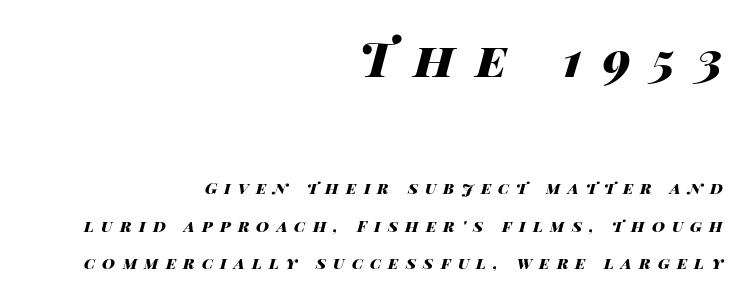
The image shows 48 px heavy, wide type, italic (leaning right); set right-aligned, loose line spacing (2.35x), unusually wide letter spacing (+0.45 em), not underlined; the first (top) block is 3.0x larger; high stroke contrast and a large x-height.
